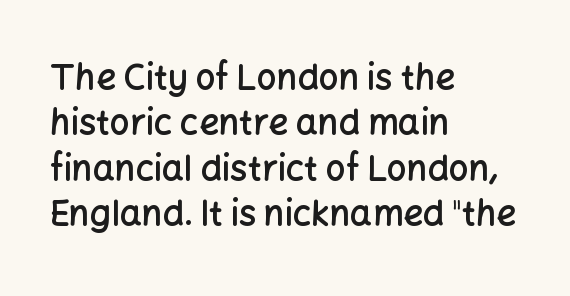
The axis of the letterforms is exactly vertical. Honestly, the row spacing looks completely unremarkable. In terms of letterspacing, this is plain default setting. As a designer I'd log this as weight 600, semibold. The text was rendered using a sans face with plain stroke endings. The text block is weighted toward the left margin, trailing off unevenly rightward.
